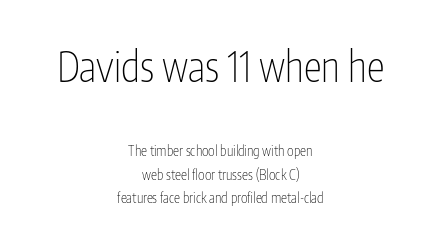
Proportional: the letters do not fall into vertical columns. Where is the straight margin? There isn't one; the lines are centered. The block sitting higher on the canvas is the one with enlarged characters. The space directly below the letters is spotless.
